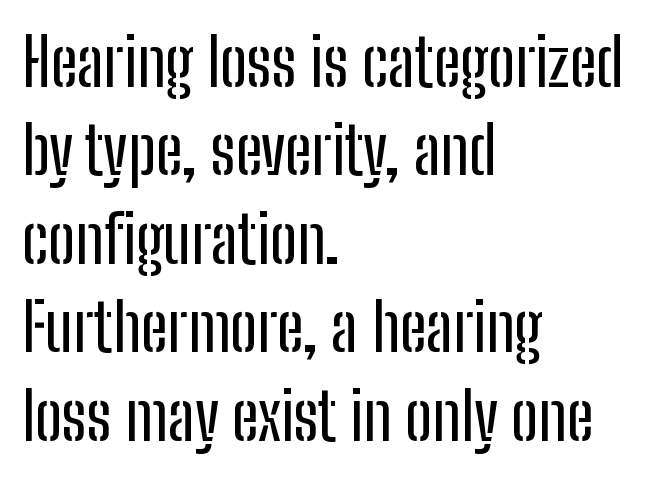
No extra tracking has been applied to these lines. The space between consecutive lines is moderate. A classic flush-left, rag-right setting is used for this passage. Check the space under the baseline: it is left empty. The text was rendered using a sans face with plain stroke endings. The font's upright variant was chosen for this text.
